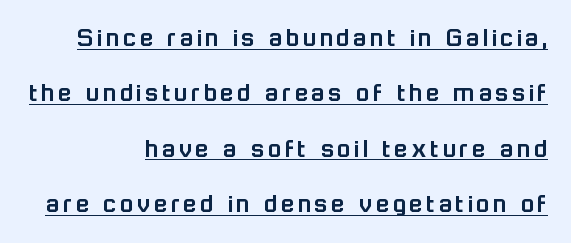
The image shows 28 px sans-serif type, upright; set right-aligned, loose line spacing (1.98x), underlined; low stroke contrast and a medium x-height.
